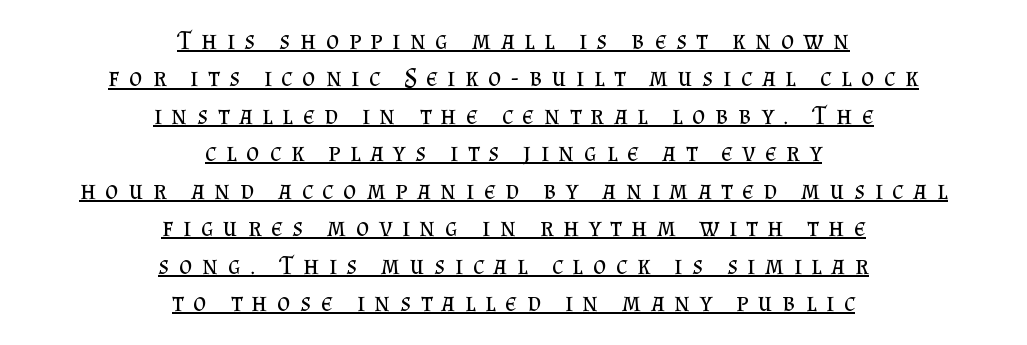
Q: Is the text bold? A: No.
Q: Is the text italic (slanted)? A: No, it is upright.
Q: Is the text underlined? A: Yes.
Q: How is the paragraph aligned? A: Centered.
Q: Is the spacing between letters normal or unusually wide? A: Unusually wide.
Q: Is the spacing between lines tight, normal or loose? A: Normal.
